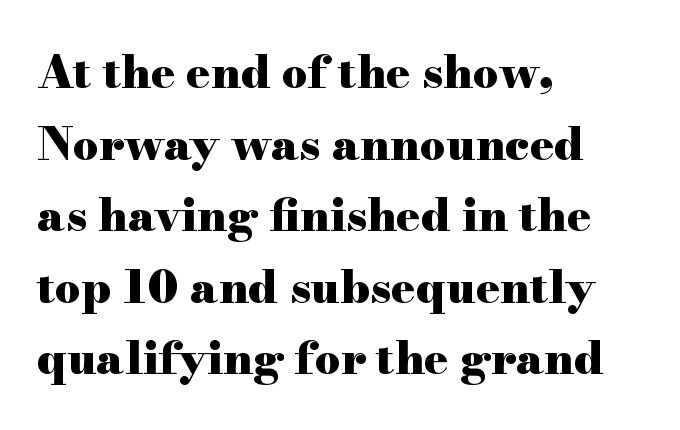
Heavy, bold letterforms. Visually the block forms a straight wall on the left and a jagged coastline on the right. This sample keeps an unexceptional amount of space between lines. The rendering uses natural spacing where letterforms have individual widths.
